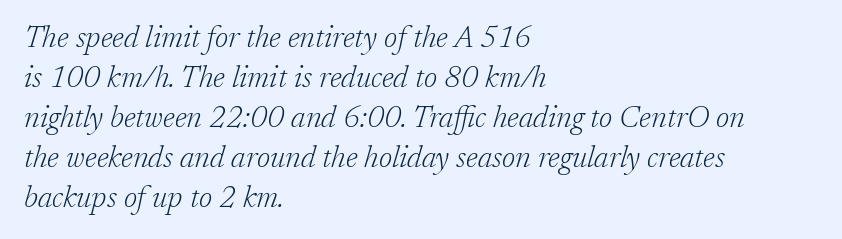
The image shows 30 px light serif type, italic (leaning right); set left-aligned, normal line spacing (1.33x), normal letter spacing, not underlined; low stroke contrast and a medium x-height.
